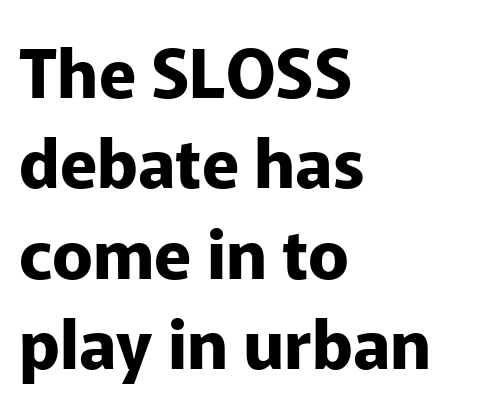
The image shows 68 px bold sans-serif type, upright; set left-aligned, normal line spacing (1.33x), normal letter spacing, not underlined; low stroke contrast and a medium x-height.
